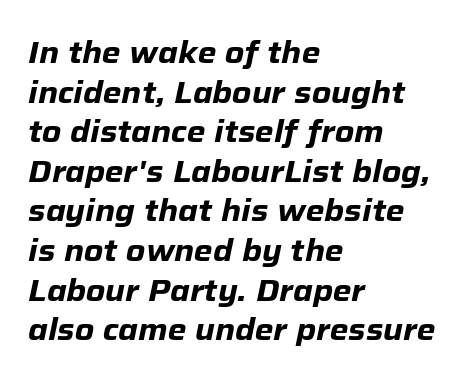
Q: Is the text bold? A: Yes.
Q: Is the text italic (slanted)? A: Yes, it leans right by about 12 degrees.
Q: Is the text underlined? A: No.
Q: How is the paragraph aligned? A: Left-aligned.
Q: Is the spacing between letters normal or unusually wide? A: Normal.
Q: Is the spacing between lines tight, normal or loose? A: Normal.
Q: Width (condensed, normal, or wide)? A: Normal.
Q: Stroke contrast? A: Low.
Q: x-height? A: Medium.
Q: Monospaced? A: No.
